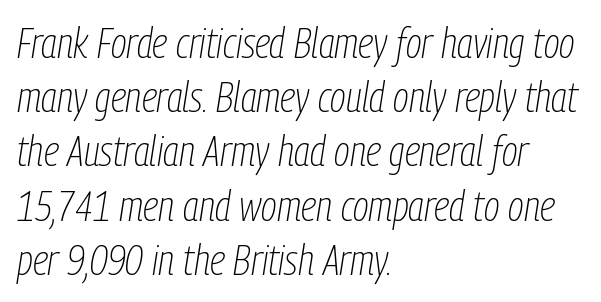
The face used here is rendered with its standard letterfit. No heavy texture on the line: the type isn't bold. The rendering applies a slant to the glyphs. Plain, unruled lines of type. How would I describe the line gaps? Plain and ordinary. The passage shown is typed in a proportional face where columns would drift.
